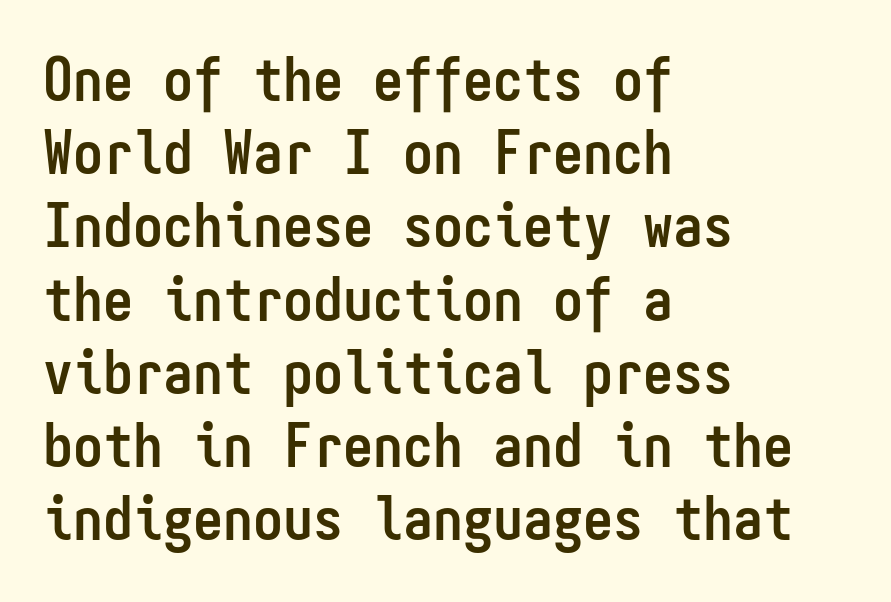
The image shows 60 px semibold, condensed sans-serif type, upright, monospaced; set left-aligned, line spacing 1.22x, normal letter spacing, not underlined; low stroke contrast and a medium x-height.
